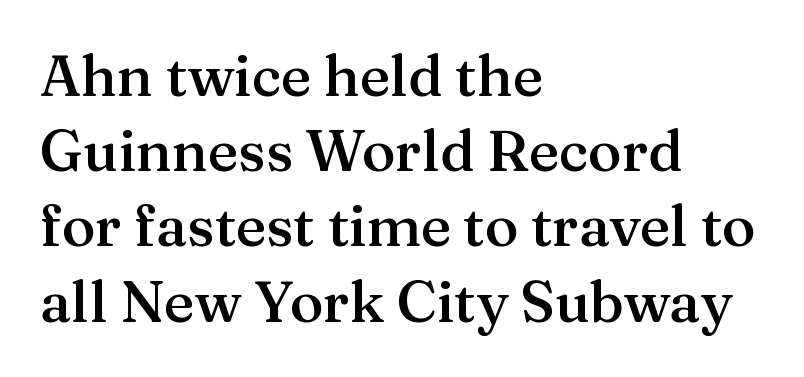
{"serif": "yes", "italic": "no", "bold": "semi", "weight": "semibold", "width": "normal", "stroke_contrast": "medium", "x_height": "medium", "monospaced": "no", "underline": "no", "align": "left", "line_spacing": "normal", "line_spacing_ratio": 1.32, "letter_spacing": "normal", "letter_spacing_em": 0.0, "glyph_px": 57}
